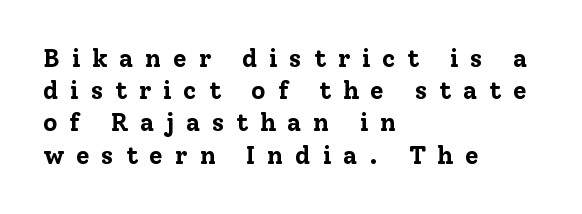
The specimen reads as upright at a glance. Honestly, there is no underline to notice here at all. Evenly set lines give the paragraph a standard silhouette. The ragged edge is on the right, which tells us the setting is flush left.
